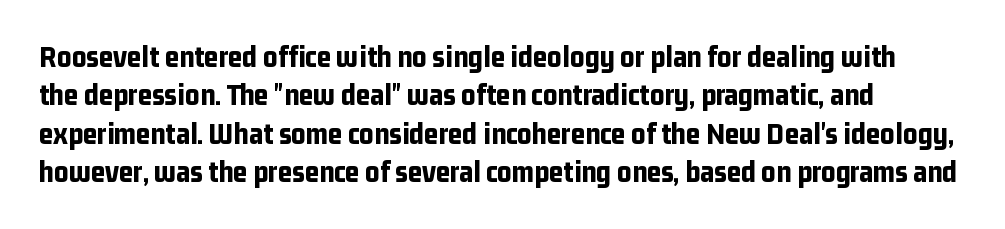
Thick stems and heavy bowls — unmistakably bold. The rendering shows plain stroke endings on the letterforms — a sans-serif design. These lines were composed using upright roman letters. Tracking value appears to be zero — textbook default spacing. The baseline area is clear.
